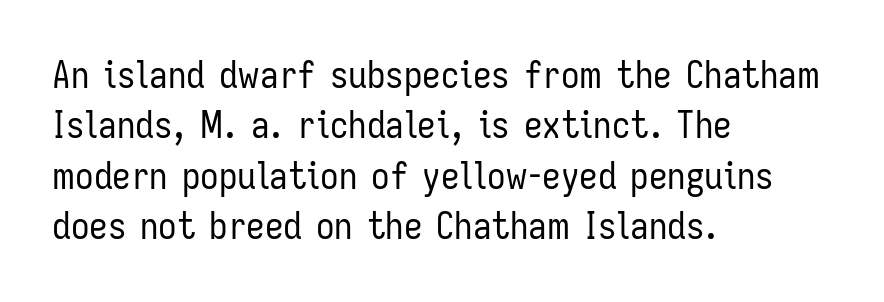
{"serif": "no", "italic": "no", "bold": "no", "weight": "regular", "width": "condensed", "stroke_contrast": "low", "x_height": "medium", "monospaced": "no", "underline": "no", "align": "left", "line_spacing": "normal", "line_spacing_ratio": 1.36, "letter_spacing": "normal", "letter_spacing_em": 0.0, "glyph_px": 37}
